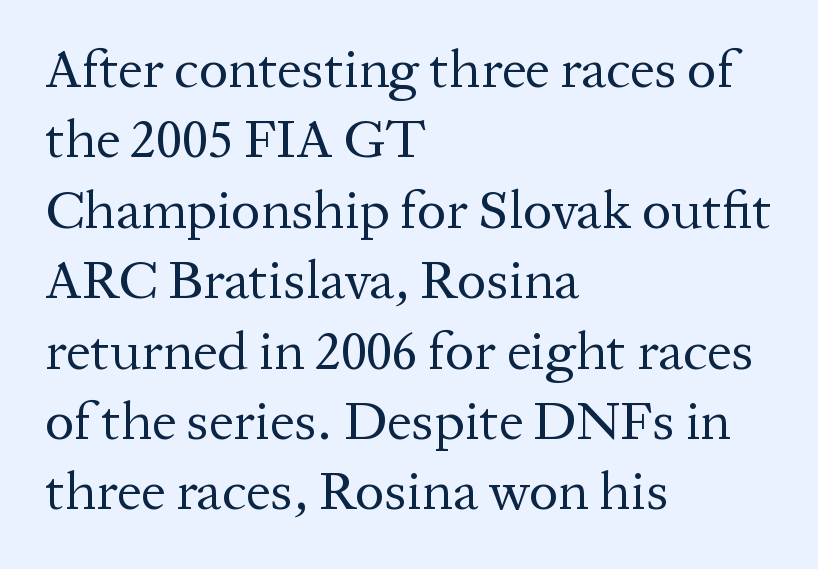
Rule under the text: the space is simply empty. This rendering leaves character spacing at its baseline value. When letters stand straight like this, we call the style roman or upright. Reading down the column, the eye jumps a familiar distance to each next line. Caption: face not bold, strokes unweighted. The rendering anchors every line to the left-hand side.
